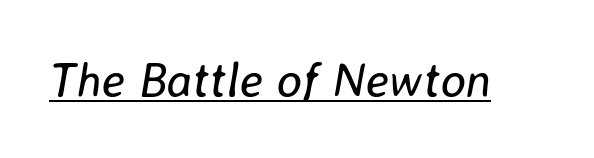
{"italic": "yes", "lean": "right", "slant_degrees": 8, "bold": "no", "weight": "regular", "width": "normal", "stroke_contrast": "low", "x_height": "medium", "monospaced": "no", "underline": "yes", "letter_spacing": "normal", "letter_spacing_em": 0.0, "glyph_px": 48}
